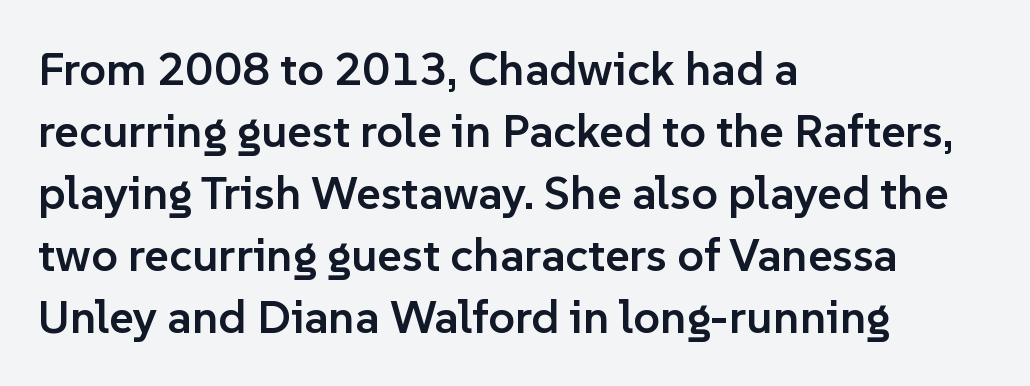
Q: Is the text bold? A: Semi-bold.
Q: Is the text italic (slanted)? A: No, it is upright.
Q: Is the typeface a serif or a sans-serif typeface? A: Sans-serif.
Q: Is the text underlined? A: No.
Q: How is the paragraph aligned? A: Left-aligned.
Q: Is the spacing between letters normal or unusually wide? A: Normal.
Q: Is the spacing between lines tight, normal or loose? A: Normal.
Q: Width (condensed, normal, or wide)? A: Normal.
Q: Stroke contrast? A: Low.
Q: x-height? A: Medium.
Q: Monospaced? A: No.
